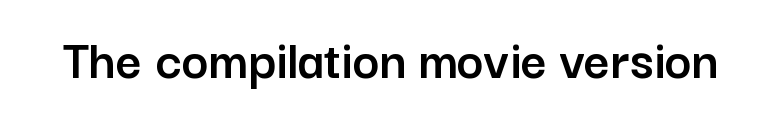
{"serif": "no", "italic": "no", "width": "normal", "stroke_contrast": "low", "x_height": "medium", "monospaced": "no", "underline": "no", "letter_spacing": "normal", "letter_spacing_em": 0.0, "glyph_px": 57}
